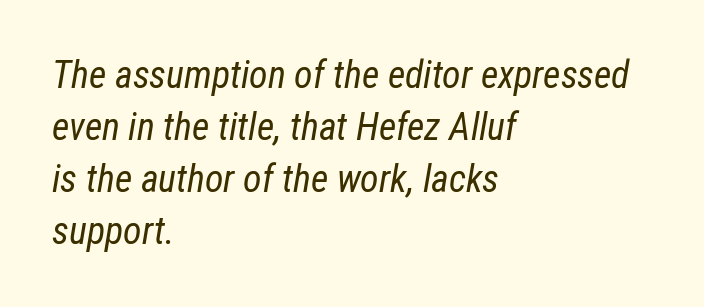
Q: Is the text bold? A: No.
Q: Is the text italic (slanted)? A: Yes, it leans right by about 12 degrees.
Q: Is the text underlined? A: No.
Q: How is the paragraph aligned? A: Left-aligned.
Q: Is the spacing between letters normal or unusually wide? A: Normal.
Q: Is the spacing between lines tight, normal or loose? A: Normal.
Q: Width (condensed, normal, or wide)? A: Condensed.
Q: Stroke contrast? A: Low.
Q: x-height? A: Medium.
Q: Monospaced? A: No.
